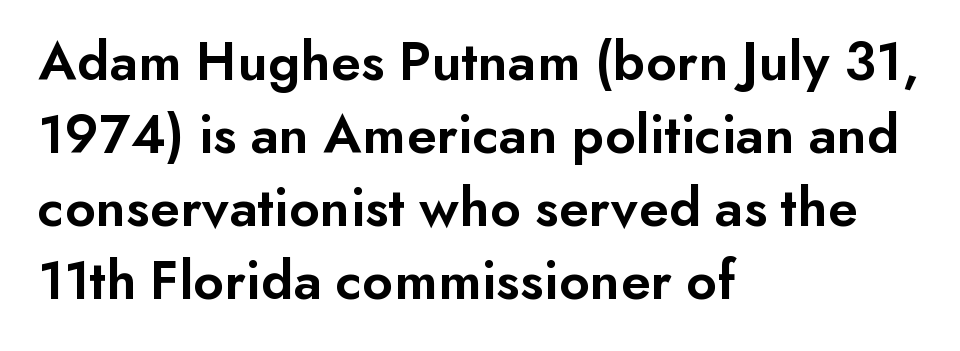
The image shows 57 px semibold sans-serif type, upright; set left-aligned, normal line spacing (1.28x), normal letter spacing, not underlined; low stroke contrast and a small x-height.
